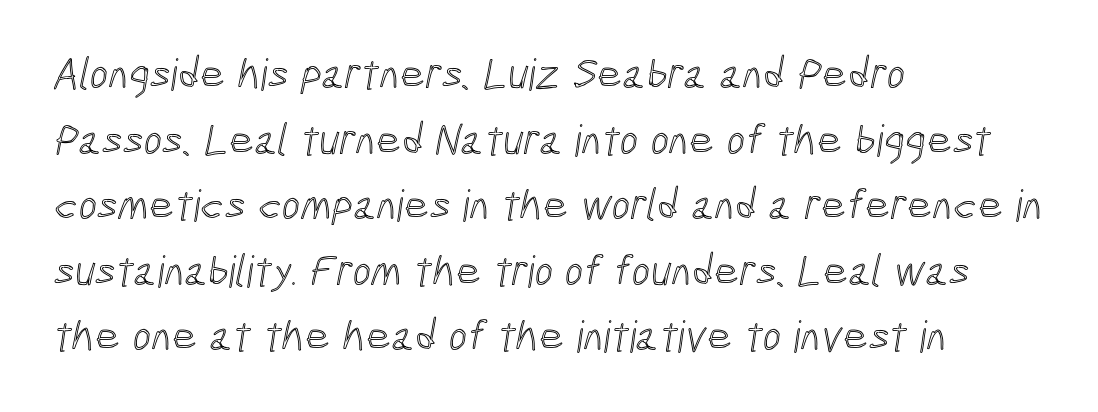
This rendering leaves character spacing at its baseline value. The rag falls on the right side of this text block. The space between consecutive lines is moderate. Beneath every word, the page is bare. The rendering uses natural spacing where letterforms have individual widths.
